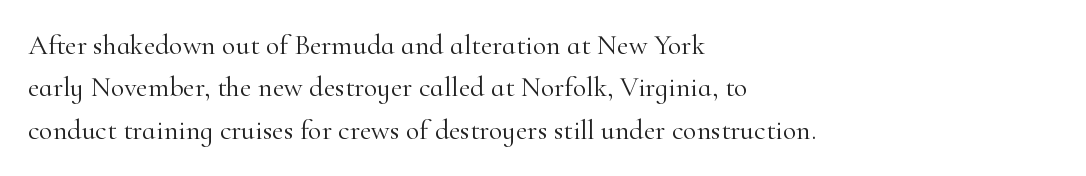
The image shows 28 px light serif type, upright; set left-aligned, normal line spacing (1.51x), normal letter spacing, not underlined; high stroke contrast and a small x-height.
